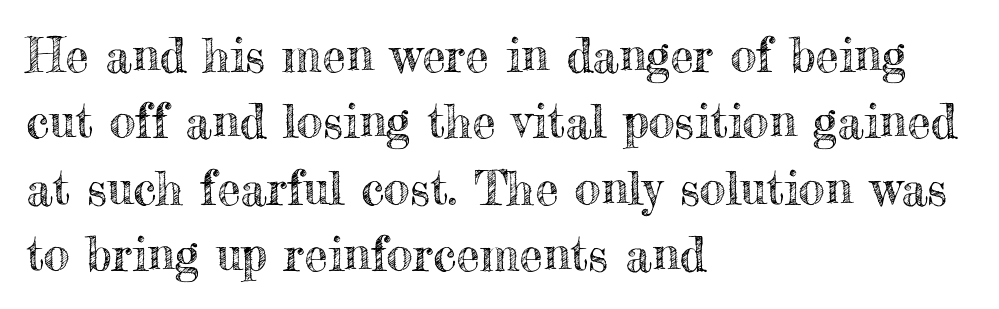
{"italic": "no", "width": "normal", "x_height": "small", "monospaced": "no", "underline": "no", "align": "left", "line_spacing": "normal", "line_spacing_ratio": 1.41, "letter_spacing": "normal", "letter_spacing_em": 0.0, "glyph_px": 47}
